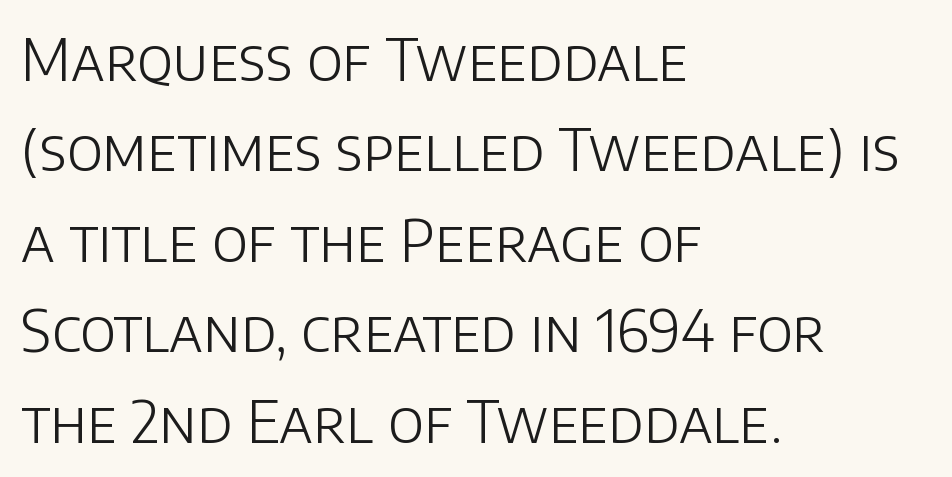
{"serif": "no", "italic": "no", "bold": "no", "weight": "light", "width": "normal", "stroke_contrast": "low", "x_height": "large", "monospaced": "no", "underline": "no", "align": "left", "line_spacing": "normal", "line_spacing_ratio": 1.56, "letter_spacing": "normal", "letter_spacing_em": 0.0, "glyph_px": 58}
